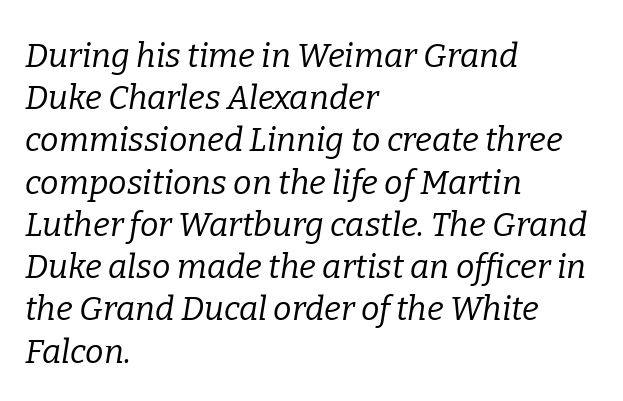
Q: Is the text bold? A: No.
Q: Is the text italic (slanted)? A: Yes, it leans right by about 9 degrees.
Q: Is the typeface a serif or a sans-serif typeface? A: Serif.
Q: Is the text underlined? A: No.
Q: How is the paragraph aligned? A: Left-aligned.
Q: Is the spacing between letters normal or unusually wide? A: Normal.
Q: Is the spacing between lines tight, normal or loose? A: Normal.
Q: Width (condensed, normal, or wide)? A: Normal.
Q: Stroke contrast? A: Low.
Q: x-height? A: Medium.
Q: Monospaced? A: No.
